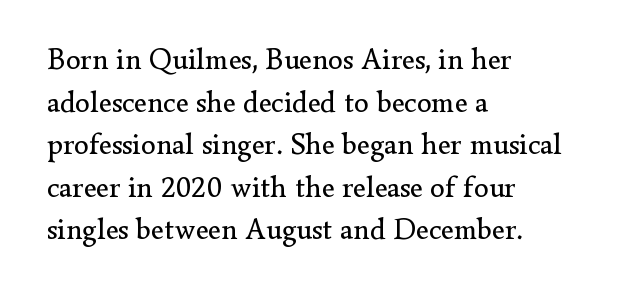
Q: Is the text bold? A: No.
Q: Is the text italic (slanted)? A: No, it is upright.
Q: Is the typeface a serif or a sans-serif typeface? A: Serif.
Q: Is the text underlined? A: No.
Q: How is the paragraph aligned? A: Left-aligned.
Q: Is the spacing between letters normal or unusually wide? A: Normal.
Q: Is the spacing between lines tight, normal or loose? A: Normal.
Q: Width (condensed, normal, or wide)? A: Normal.
Q: Stroke contrast? A: Low.
Q: x-height? A: Small.
Q: Monospaced? A: No.
